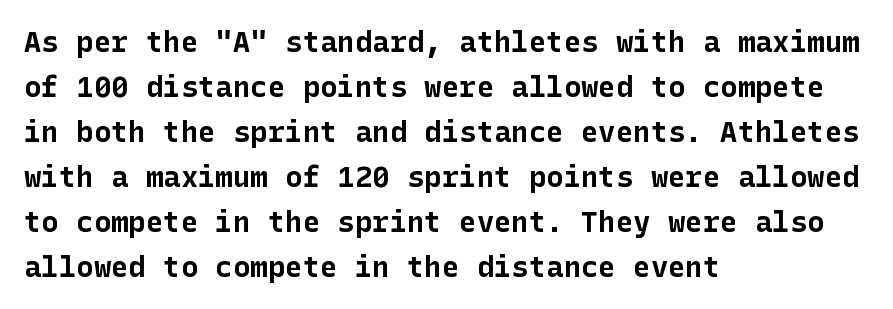
Its strokes are broad and dark, the hallmark of bold type. One-word summary of the alignment: left. Each word holds together tightly as a unit, with standard inter-letter gaps. If you measured baseline to baseline, you'd find a middling distance. No italicization has been applied; the sample stays upright.
